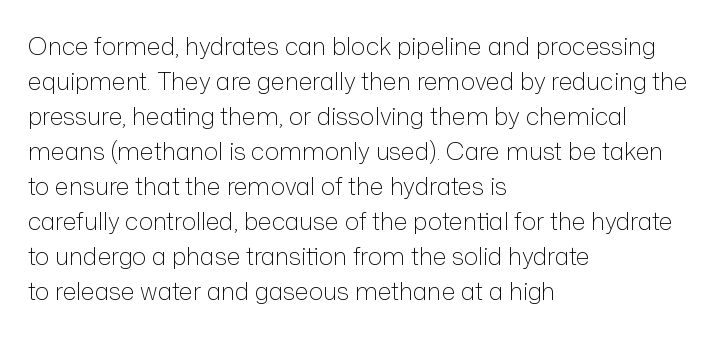
Q: Is the text bold? A: No.
Q: Is the text italic (slanted)? A: No, it is upright.
Q: Is the text underlined? A: No.
Q: How is the paragraph aligned? A: Left-aligned.
Q: Is the spacing between letters normal or unusually wide? A: Normal.
Q: Is the spacing between lines tight, normal or loose? A: Normal.
